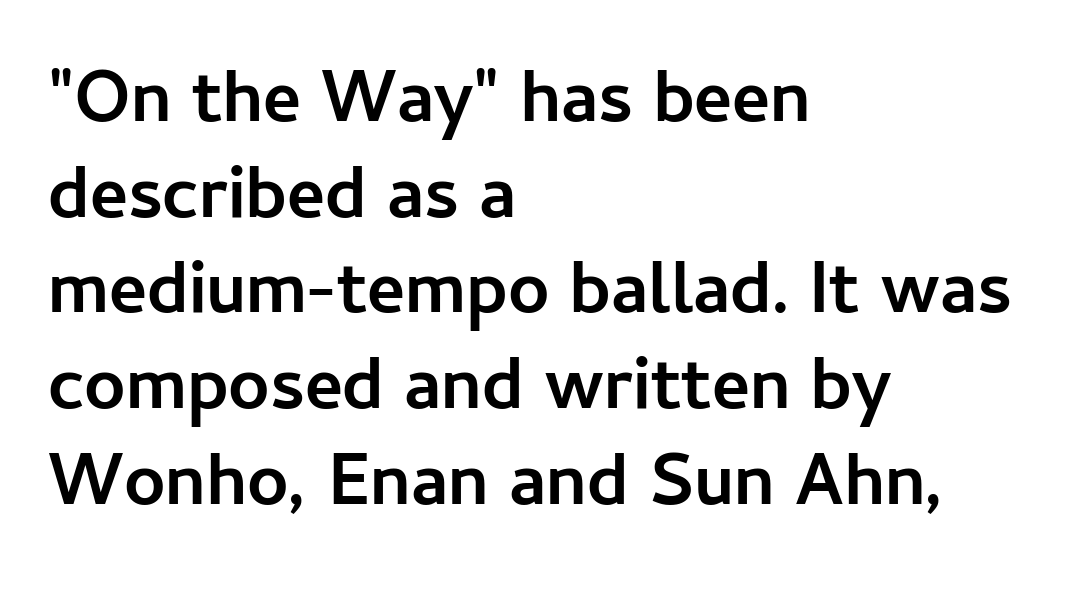
The image shows 73 px semibold sans-serif type, upright; set left-aligned, normal line spacing (1.31x), normal letter spacing, not underlined; low stroke contrast and a medium x-height.
